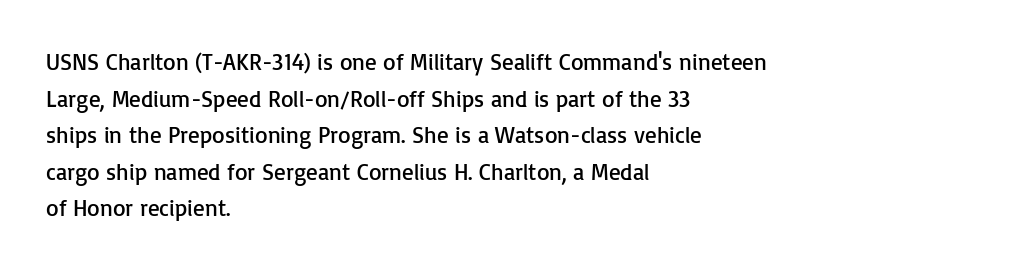
The image shows 23 px text type, upright; set left-aligned, normal line spacing (1.59x), normal letter spacing, not underlined.
